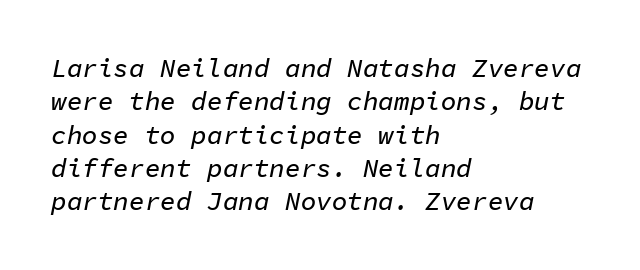
Has an underline been added? It has not. Looking at the ascenders, they clearly lean. Typeset ragged right — the left edge is the straight one. Nobody touched the tracking dial on this one. The block of text has a typical density, with ordinary space between rows.
